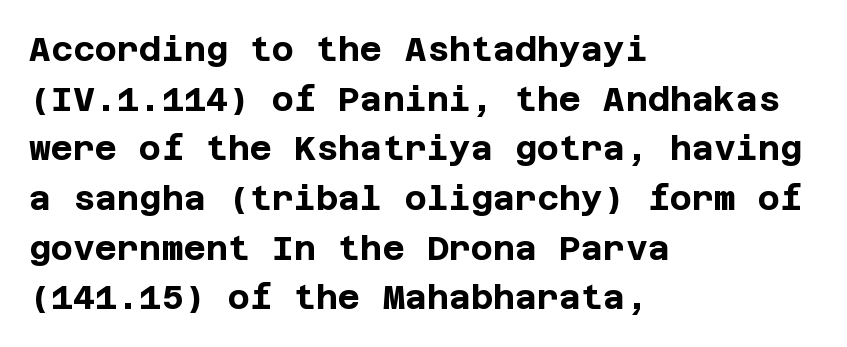
This sample uses an upright cut, with every glyph sitting square on the baseline. Lines of text with bare space underneath. Visually the block forms a straight wall on the left and a jagged coastline on the right. Check where the strokes stop: nothing finishes them off — pure sans. Each word holds together tightly as a unit, with standard inter-letter gaps.
